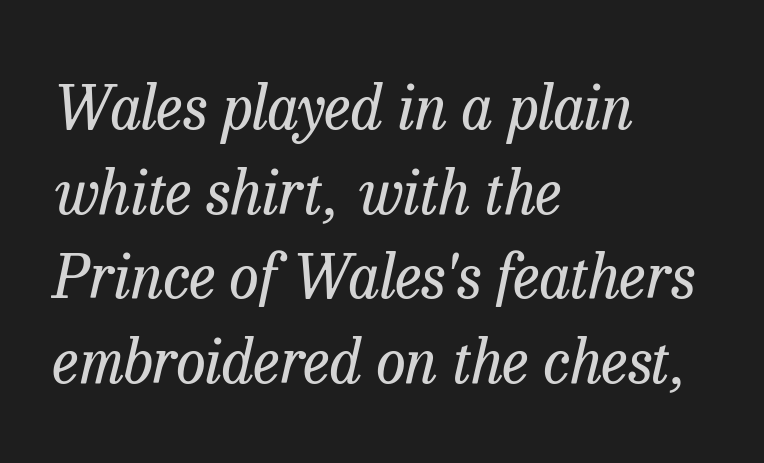
{"serif": "yes", "italic": "yes", "lean": "right", "slant_degrees": 13, "bold": "no", "weight": "regular", "width": "normal", "stroke_contrast": "low", "x_height": "medium", "monospaced": "no", "underline": "no", "align": "left", "line_spacing": "normal", "line_spacing_ratio": 1.41, "letter_spacing": "normal", "letter_spacing_em": 0.0, "glyph_px": 60}
